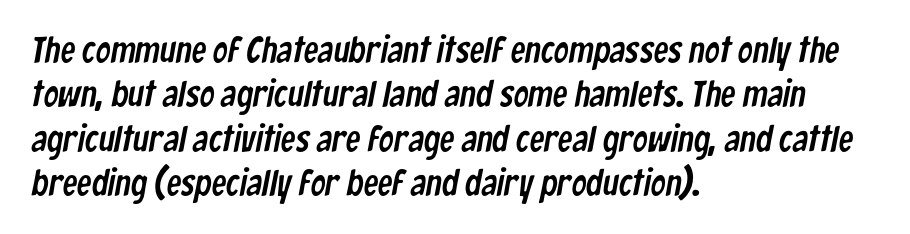
Q: Is the typeface a serif or a sans-serif typeface? A: Sans-serif.
Q: Is the text underlined? A: No.
Q: How is the paragraph aligned? A: Left-aligned.
Q: Is the spacing between letters normal or unusually wide? A: Normal.
Q: Width (condensed, normal, or wide)? A: Condensed.
Q: Stroke contrast? A: Low.
Q: x-height? A: Medium.
Q: Monospaced? A: No.
